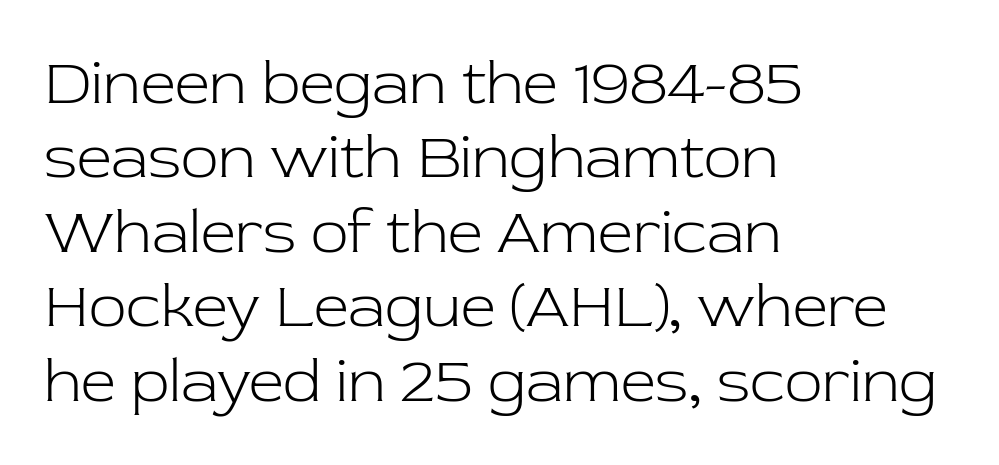
Proportional: the letters do not fall into vertical columns. The strip under each line holds only bare page. Left-aligned paragraph, ragged on the right. To sum up the face: it has serifs. A typesetter would call this zero additional tracking.
